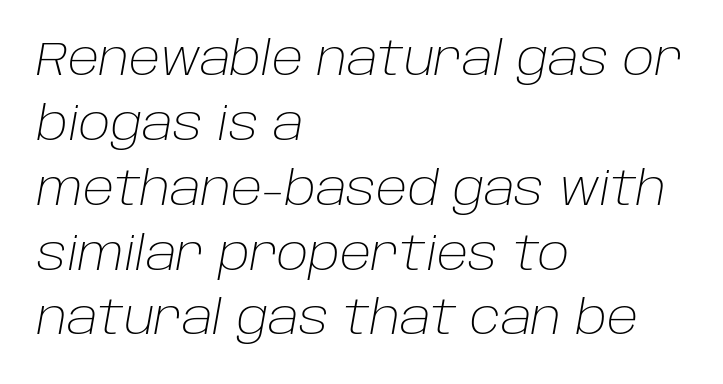
{"italic": "yes", "lean": "right", "slant_degrees": 10, "bold": "no", "weight": "light", "width": "normal", "stroke_contrast": "low", "x_height": "large", "monospaced": "no", "underline": "no", "align": "left", "line_spacing": "normal", "line_spacing_ratio": 1.38, "letter_spacing": "normal", "letter_spacing_em": 0.0, "glyph_px": 47}
